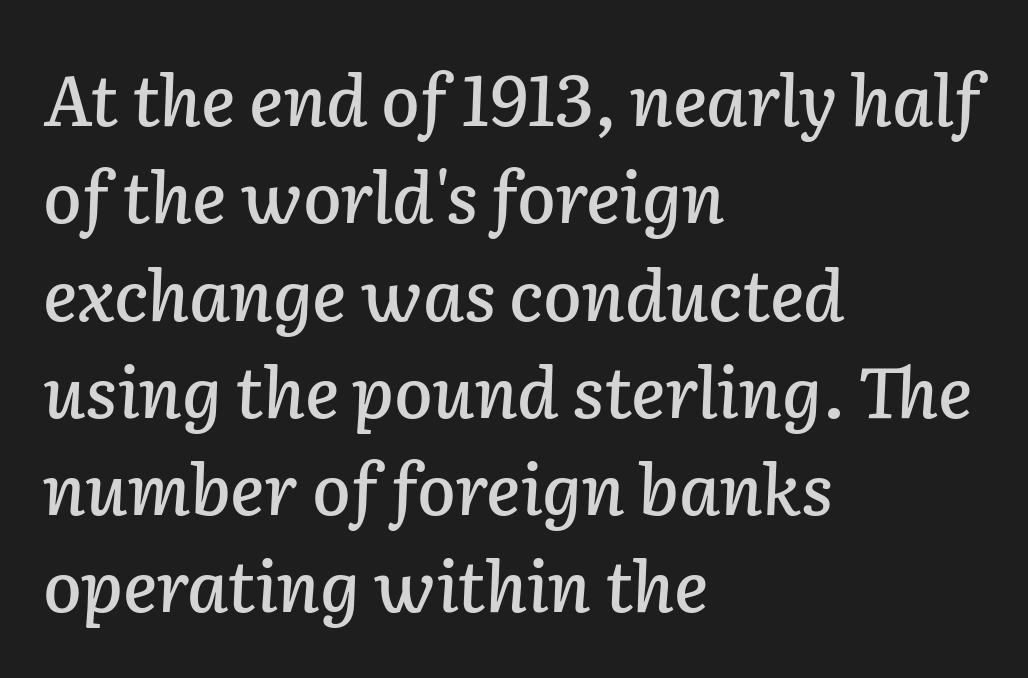
{"italic": "yes", "lean": "right", "slant_degrees": 2, "width": "normal", "stroke_contrast": "low", "x_height": "medium", "monospaced": "no", "underline": "no", "align": "left", "line_spacing": "normal", "line_spacing_ratio": 1.39, "letter_spacing": "normal", "letter_spacing_em": 0.0, "glyph_px": 70}
